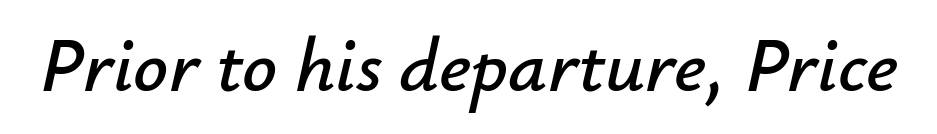
{"italic": "yes", "lean": "right", "slant_degrees": 12, "width": "normal", "stroke_contrast": "low", "x_height": "small", "monospaced": "no", "underline": "no", "letter_spacing": "normal", "letter_spacing_em": 0.0, "glyph_px": 77}
